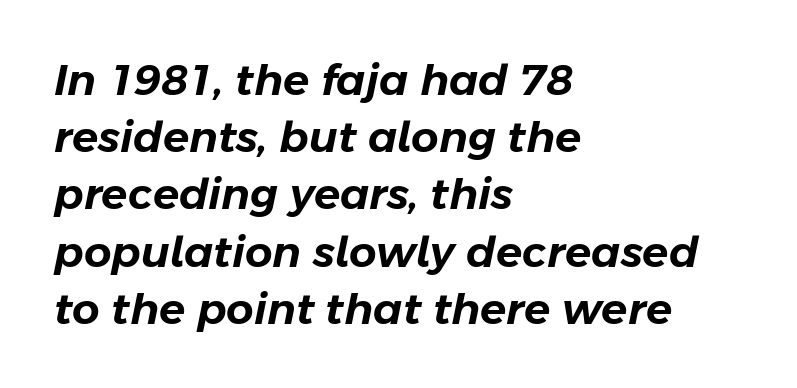
Q: Is the text italic (slanted)? A: Yes, it leans right by about 11 degrees.
Q: Is the text underlined? A: No.
Q: How is the paragraph aligned? A: Left-aligned.
Q: Is the spacing between letters normal or unusually wide? A: Normal.
Q: Is the spacing between lines tight, normal or loose? A: Normal.
Q: Width (condensed, normal, or wide)? A: Normal.
Q: Stroke contrast? A: Low.
Q: x-height? A: Medium.
Q: Monospaced? A: No.
